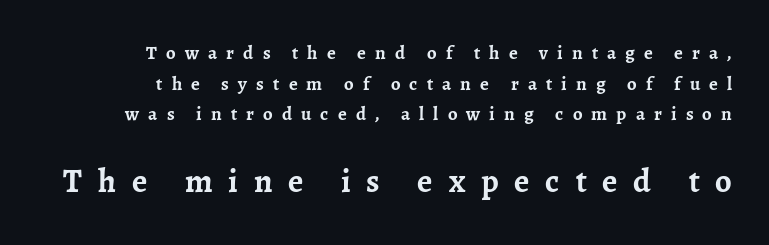
Between these two stacked blocks, the lower one wins on size. Vertically, the passage feels balanced, rows spaced as you'd expect. The lettering holds an erect, upright posture throughout. Loose tracking; the words dissolve into strings of separated letters. This sample has the flowing, uneven cadence of proportional lettering. Glance below the letters and you will spot only blank space.
